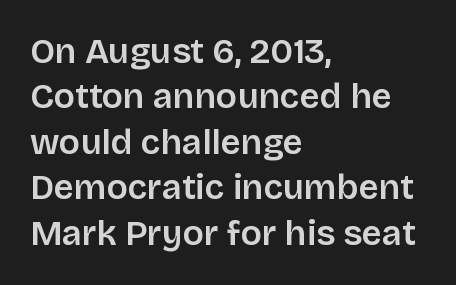
The rendering shows plain stroke endings on the letterforms — a sans-serif design. Notice how descenders clear the ascenders below comfortably — that's standard leading. Nothing unusual about the tracking: characters are spaced as the font intends. Students, this is semibold: more ink than regular, less than bold.
